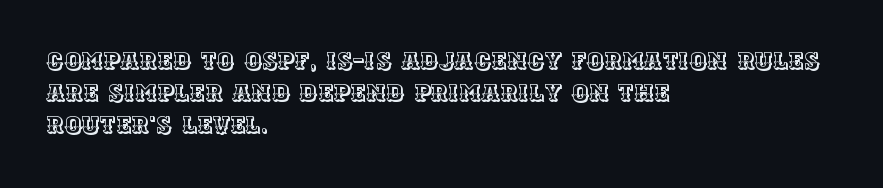
{"italic": "no", "underline": "no", "align": "left", "line_spacing": "normal", "line_spacing_ratio": 1.34, "letter_spacing": "normal", "letter_spacing_em": 0.0, "glyph_px": 24}
